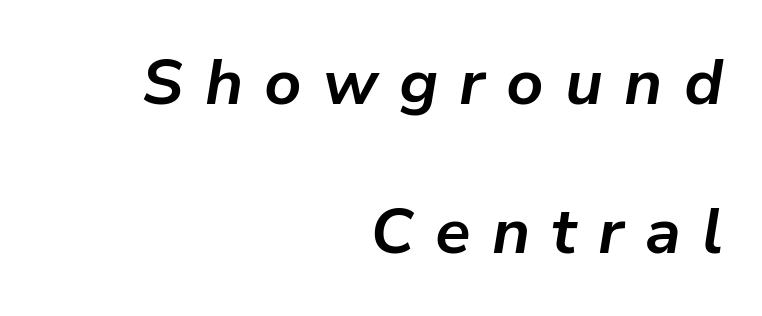
On the weight axis this lands at bold, roughly 700. The text block is weighted toward the right margin, trailing off unevenly leftward. Quick note: underline off. The letters advance in unequal steps, a hallmark of proportional type. Does extra space separate the letters? Yes, quite a lot of it. It's the slanting kind of type.
